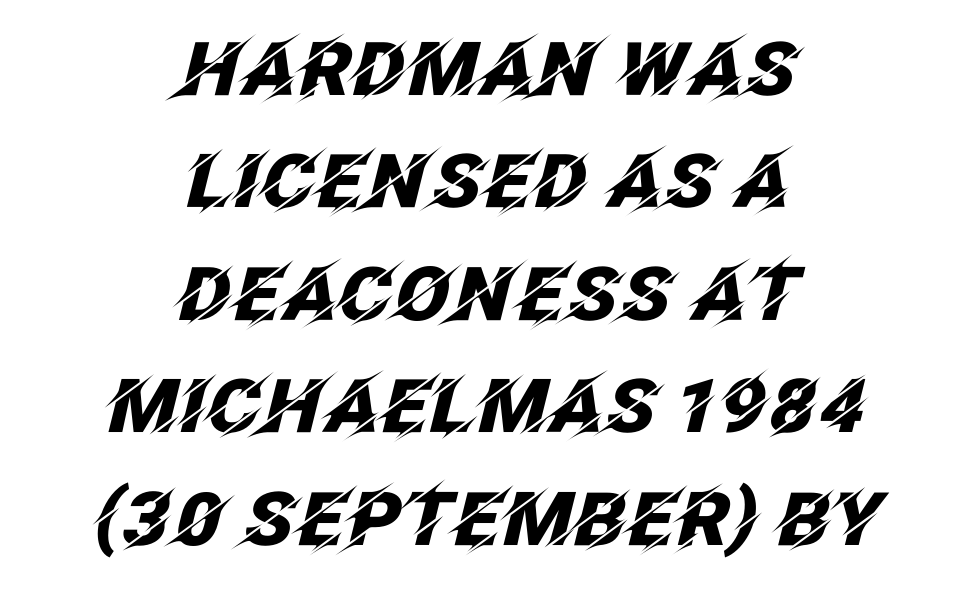
Q: Is the text bold? A: Yes.
Q: Is the text italic (slanted)? A: Yes, it leans right by about 12 degrees.
Q: Is the text underlined? A: No.
Q: How is the paragraph aligned? A: Centered.
Q: Is the spacing between letters normal or unusually wide? A: Normal.
Q: Is the spacing between lines tight, normal or loose? A: Normal.
Q: Width (condensed, normal, or wide)? A: Normal.
Q: Stroke contrast? A: Low.
Q: x-height? A: Large.
Q: Monospaced? A: No.
